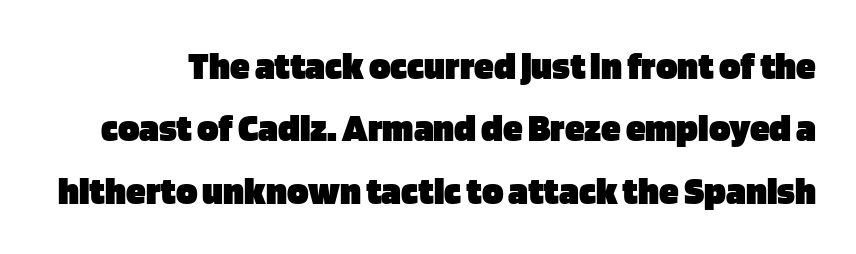
{"serif": "no", "italic": "no", "bold": "yes", "weight": "heavy", "width": "normal", "stroke_contrast": "low", "x_height": "large", "monospaced": "no", "underline": "no", "line_spacing": "normal", "line_spacing_ratio": 1.56, "letter_spacing": "normal", "letter_spacing_em": 0.0, "glyph_px": 40}
